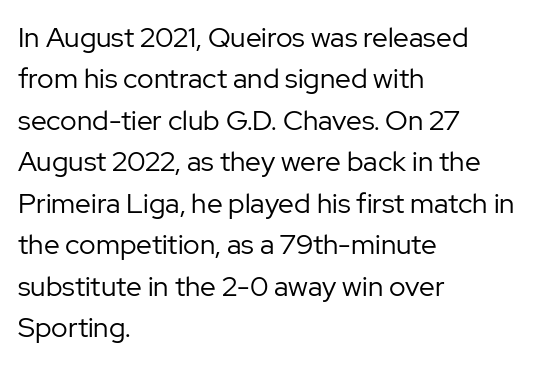
{"serif": "no", "italic": "no", "bold": "no", "weight": "regular", "width": "normal", "stroke_contrast": "low", "x_height": "medium", "monospaced": "no", "underline": "no", "align": "left", "line_spacing": "normal", "line_spacing_ratio": 1.48, "letter_spacing": "normal", "letter_spacing_em": 0.0, "glyph_px": 28}
